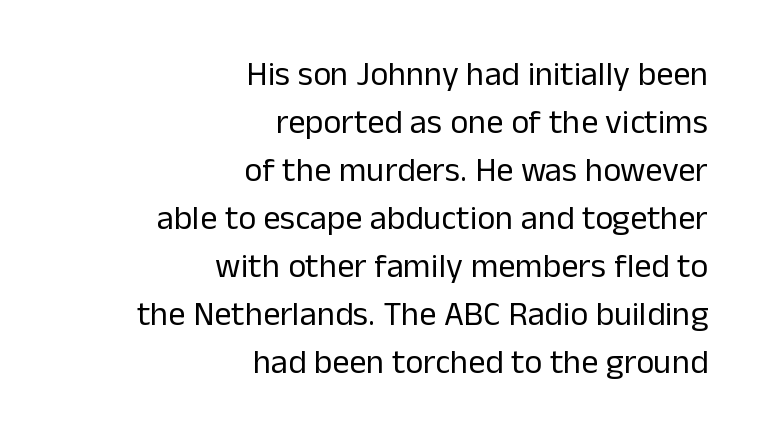
{"serif": "no", "italic": "no", "bold": "no", "weight": "regular", "width": "normal", "stroke_contrast": "low", "x_height": "medium", "monospaced": "no", "underline": "no", "align": "right", "line_spacing": "normal", "line_spacing_ratio": 1.41, "letter_spacing": "normal", "letter_spacing_em": 0.0, "glyph_px": 34}
